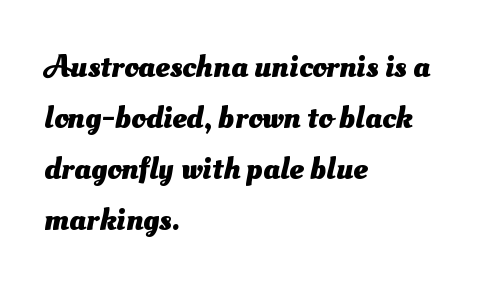
The image shows 32 px heavy sans-serif type; set left-aligned, normal line spacing (1.59x), normal letter spacing, not underlined; medium stroke contrast and a small x-height.
